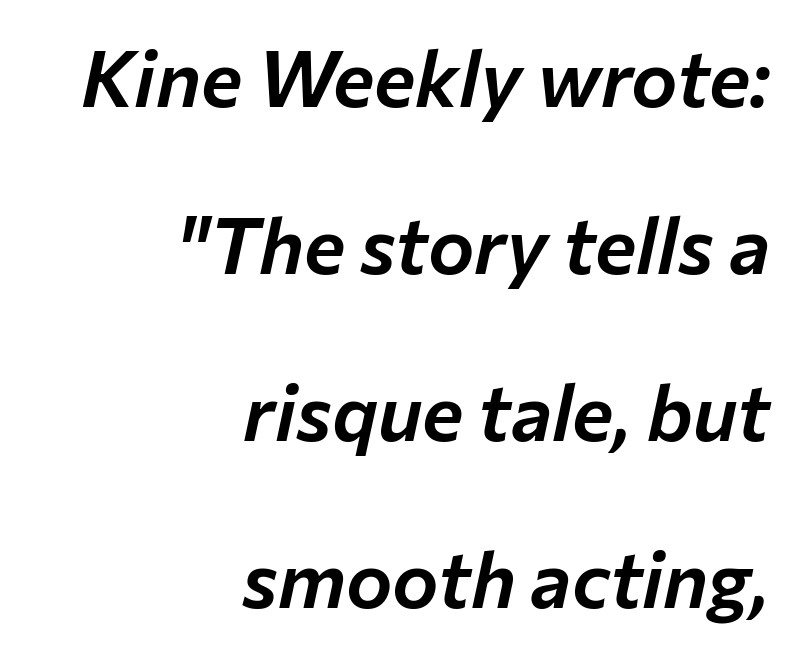
{"italic": "yes", "lean": "right", "slant_degrees": 12, "width": "normal", "stroke_contrast": "low", "x_height": "medium", "monospaced": "no", "underline": "no", "align": "right", "line_spacing": "loose", "line_spacing_ratio": 2.14, "letter_spacing": "normal", "letter_spacing_em": 0.0, "glyph_px": 78}
